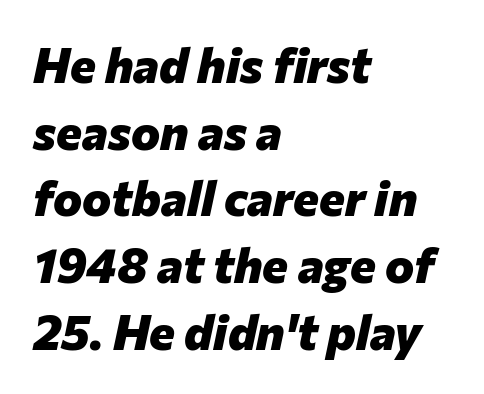
The text block is weighted toward the left margin, trailing off unevenly rightward. Think of a printed novel: that variable character pitch is what you see here. Each word holds together tightly as a unit, with standard inter-letter gaps. Weight check: bold — yes, fully. The axis of the letterforms is tilted away from vertical.
